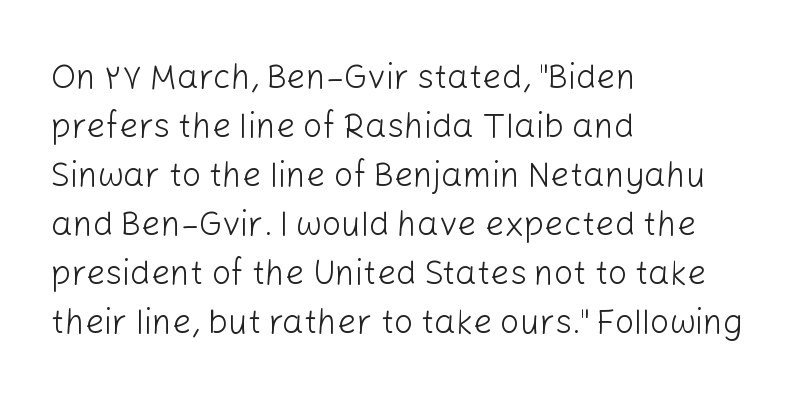
The image shows 34 px light sans-serif type, upright; set left-aligned, normal line spacing (1.44x), normal letter spacing, not underlined; low stroke contrast and a medium x-height.
